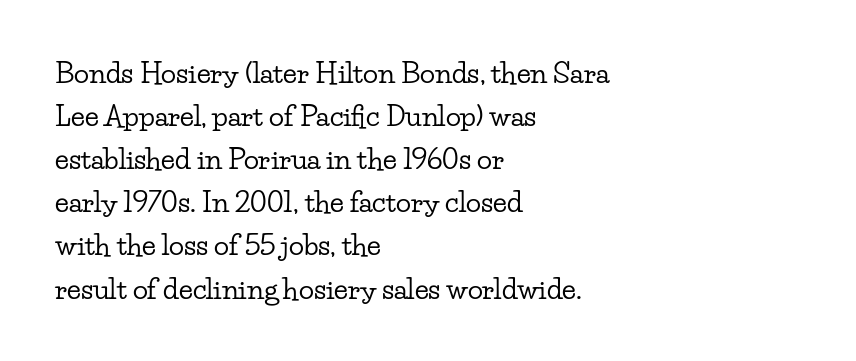
The image shows 28 px wide serif type, upright; set left-aligned, normal line spacing (1.54x), normal letter spacing, not underlined; low stroke contrast and a small x-height.
